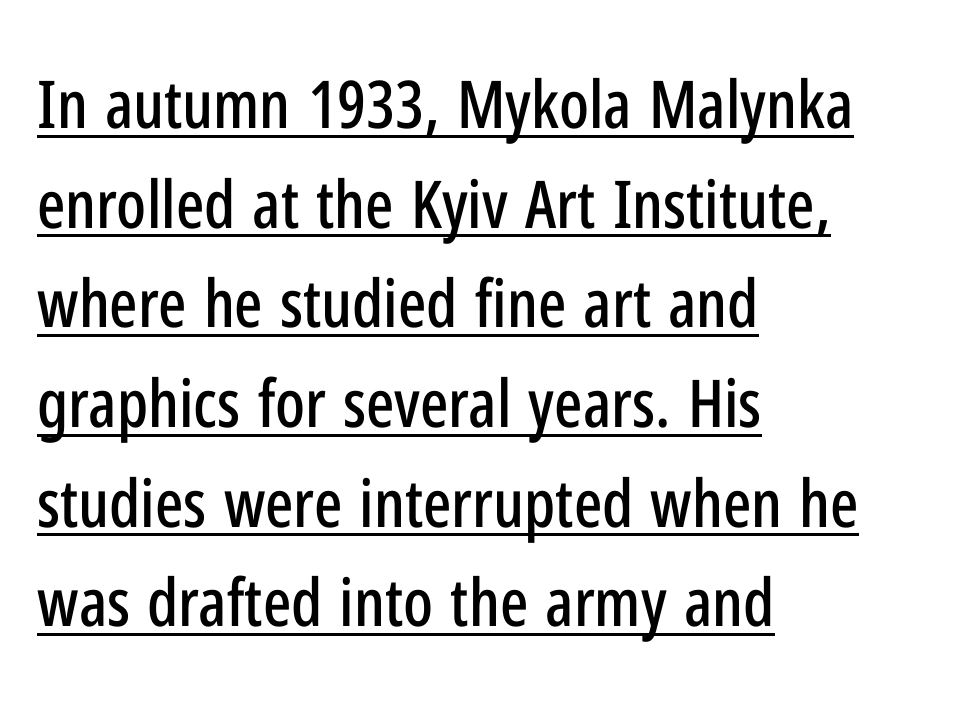
{"serif": "no", "italic": "no", "width": "condensed", "stroke_contrast": "low", "x_height": "medium", "monospaced": "no", "underline": "yes", "align": "left", "line_spacing": "normal", "line_spacing_ratio": 1.51, "letter_spacing": "normal", "letter_spacing_em": 0.0, "glyph_px": 66}
